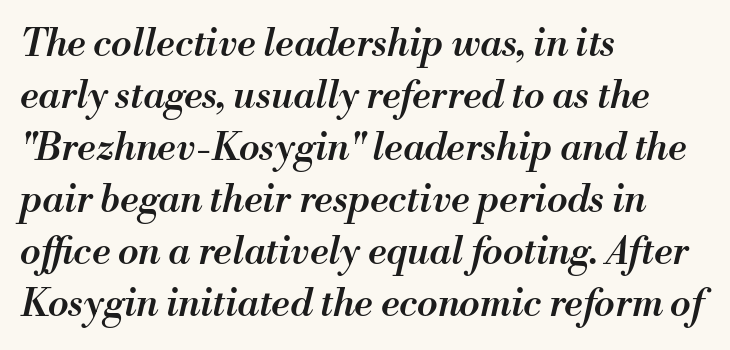
Q: Is the text bold? A: Semi-bold.
Q: Is the text italic (slanted)? A: Yes, it leans right by about 13 degrees.
Q: Is the text underlined? A: No.
Q: How is the paragraph aligned? A: Left-aligned.
Q: Is the spacing between letters normal or unusually wide? A: Normal.
Q: Is the spacing between lines tight, normal or loose? A: Normal.
Q: Width (condensed, normal, or wide)? A: Normal.
Q: Stroke contrast? A: Medium.
Q: x-height? A: Small.
Q: Monospaced? A: No.
